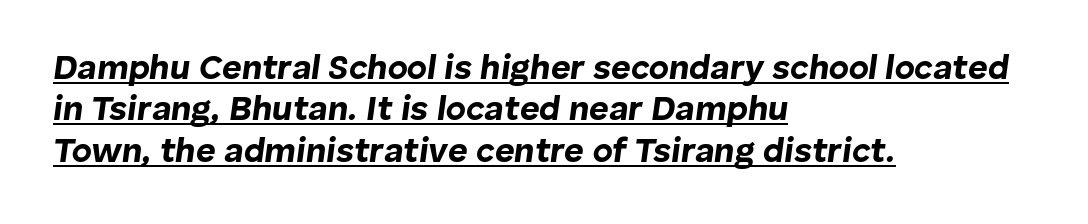
The image shows 34 px bold type, italic (leaning right); set left-aligned, line spacing 1.22x, normal letter spacing, underlined; low stroke contrast and a medium x-height.
